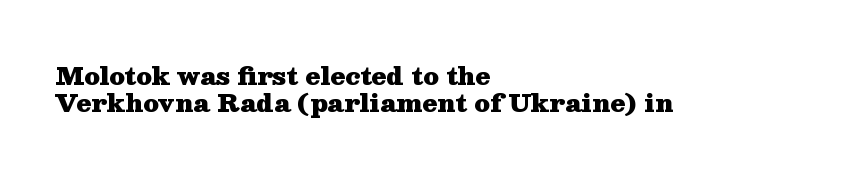
Q: Is the text bold? A: Yes.
Q: Is the text italic (slanted)? A: No, it is upright.
Q: Is the text underlined? A: No.
Q: How is the paragraph aligned? A: Left-aligned.
Q: Is the spacing between letters normal or unusually wide? A: Normal.
Q: Is the spacing between lines tight, normal or loose? A: Tight.
